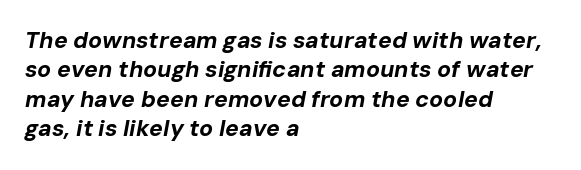
Q: Is the text bold? A: Yes.
Q: Is the text italic (slanted)? A: Yes, it leans right by about 10 degrees.
Q: Is the text underlined? A: No.
Q: How is the paragraph aligned? A: Left-aligned.
Q: Is the spacing between letters normal or unusually wide? A: Normal.
Q: Is the spacing between lines tight, normal or loose? A: Normal.
